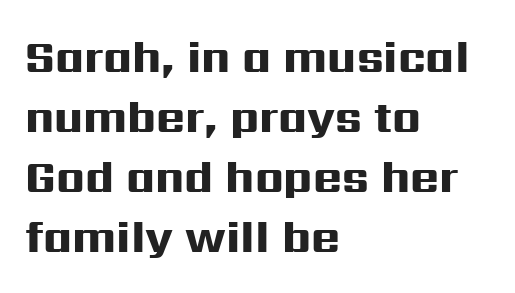
{"serif": "no", "italic": "no", "bold": "yes", "weight": "heavy", "width": "wide", "stroke_contrast": "high", "x_height": "medium", "monospaced": "no", "underline": "no", "align": "left", "line_spacing": "normal", "line_spacing_ratio": 1.36, "letter_spacing": "normal", "letter_spacing_em": 0.0, "glyph_px": 44}
